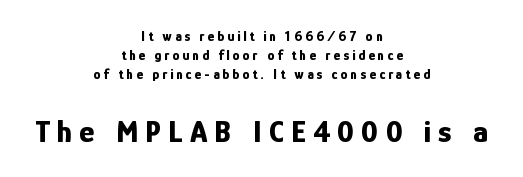
{"serif": "no", "italic": "no", "bold": "yes", "weight": "bold", "width": "condensed", "stroke_contrast": "low", "x_height": "medium", "monospaced": "no", "underline": "no", "align": "center", "line_spacing": "normal", "line_spacing_ratio": 1.36, "letter_spacing": "wide", "letter_spacing_em": 0.22, "larger_block": "second", "size_ratio": 2.29, "glyph_px": 32}
